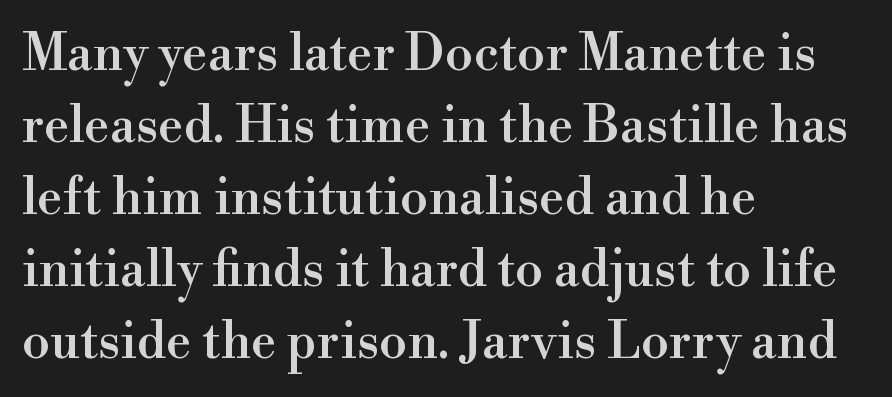
The image shows 51 px serif type, upright; set left-aligned, normal line spacing (1.41x), normal letter spacing, not underlined; a small x-height.
